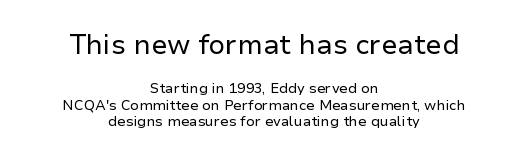
The image shows 27 px text type, upright; set centered, line spacing 1.17x, normal letter spacing, not underlined; the first (top) block is 1.93x larger.
